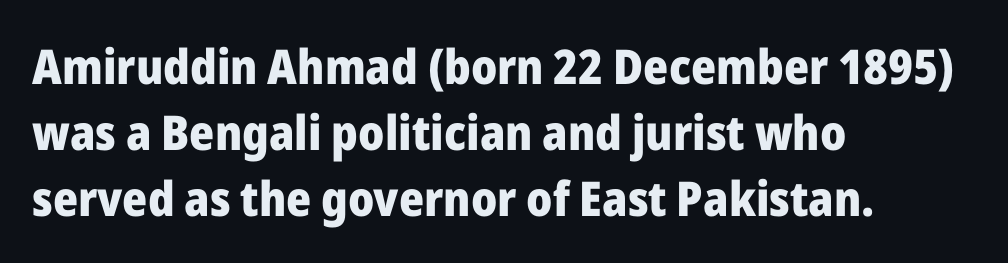
Each word holds together tightly as a unit, with standard inter-letter gaps. These lines are composed in type without serifs. All the whitespace from short lines collects on the right. Compared with typical paragraphs, the rows here are spaced about the same. Each letter keeps its own natural width here, so spacing adapts to shape. The face used here has the dense, thick strokes of a bold.
